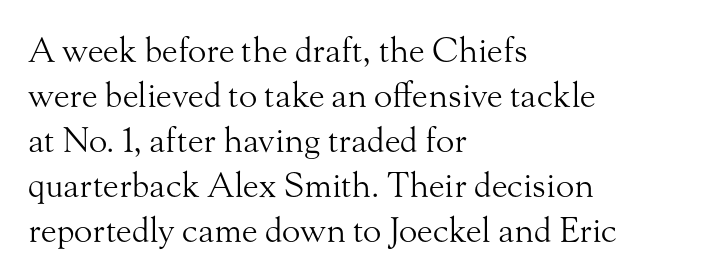
Unlike a clean sans, this face finishes its strokes with serifs. Tracking here is standard; glyphs follow each other at the usual distance. The face used here is proportionally spaced, like ordinary book or web type. Every stem runs plumb, perpendicular to the baseline. Ink coverage per letter is moderate at most.
